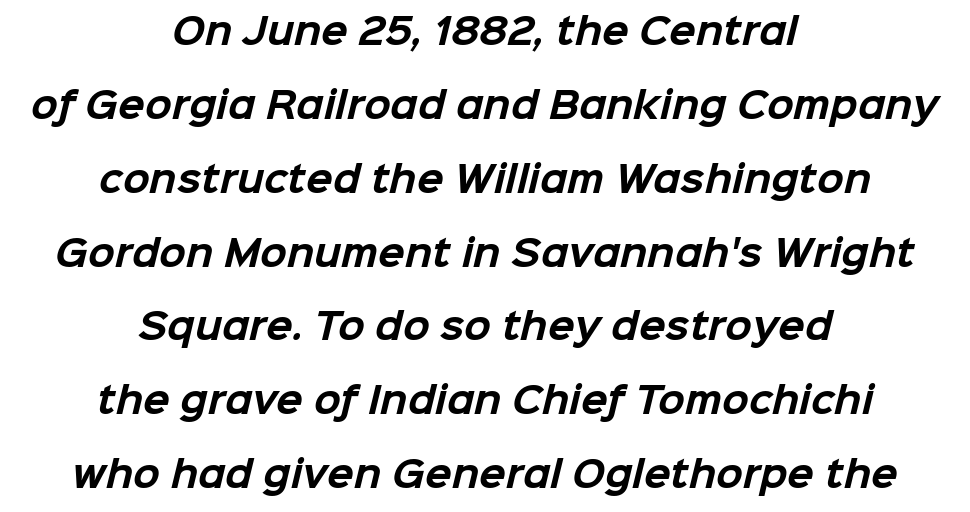
Vertical spacing — loose. Both edges are ragged and mirror each other, which tells us the setting is centered. The face used here is proportionally spaced, like ordinary book or web type. Glyph-to-glyph distance matches everyday printed text. Descenders are the only things crossing below the line. Observe the absence of serifs on each vertical stroke in this sample.
